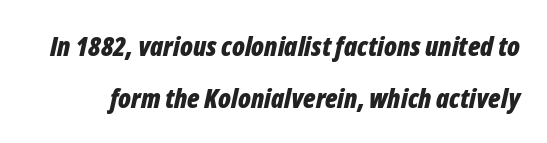
The sample has been set heavy, in full bold. The face used here is rendered with its standard letterfit. If you drew a line through each stem, it would be angled. Underline: absent.
